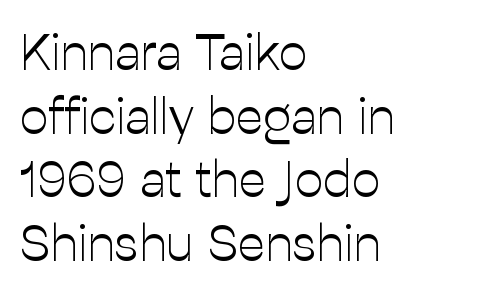
The image shows 51 px light sans-serif type, upright; set left-aligned, normal line spacing (1.25x), normal letter spacing, not underlined; low stroke contrast and a medium x-height.
